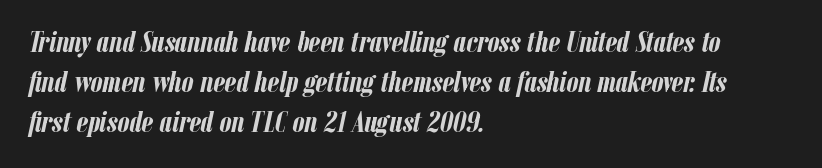
Q: Is the text bold? A: Yes.
Q: Is the text italic (slanted)? A: Yes, it leans right by about 12 degrees.
Q: Is the text underlined? A: No.
Q: How is the paragraph aligned? A: Left-aligned.
Q: Is the spacing between letters normal or unusually wide? A: Normal.
Q: Is the spacing between lines tight, normal or loose? A: Normal.
Q: Width (condensed, normal, or wide)? A: Condensed.
Q: Stroke contrast? A: Low.
Q: x-height? A: Medium.
Q: Monospaced? A: No.
